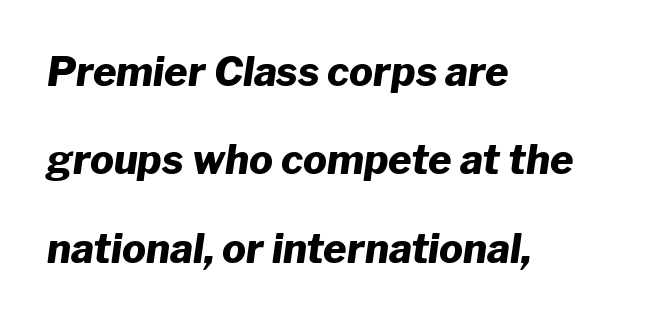
The image shows 40 px heavy type, italic (leaning right); set left-aligned, loose line spacing (2.21x), normal letter spacing, not underlined; low stroke contrast and a medium x-height.
